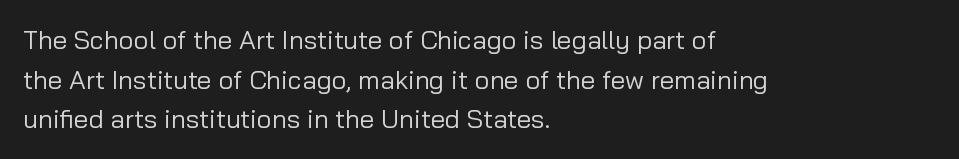
{"italic": "no", "bold": "no", "underline": "no", "align": "left", "line_spacing": "normal", "line_spacing_ratio": 1.52, "letter_spacing": "normal", "letter_spacing_em": 0.0, "glyph_px": 26}
